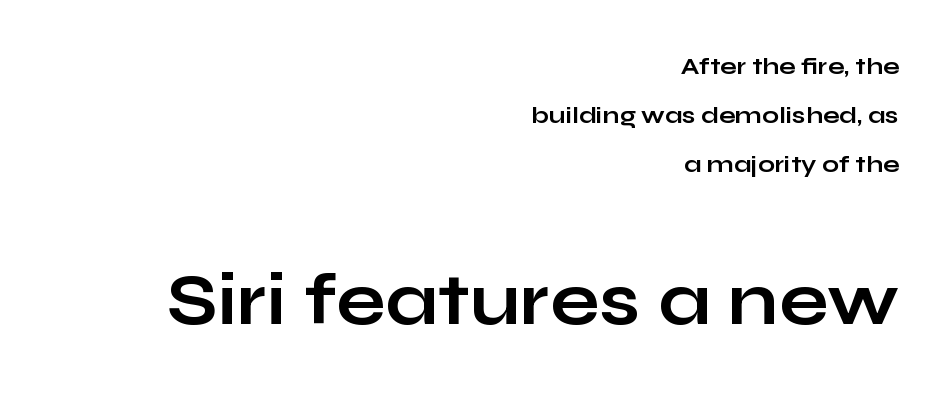
{"serif": "no", "italic": "no", "bold": "yes", "weight": "bold", "width": "wide", "stroke_contrast": "low", "x_height": "medium", "monospaced": "no", "underline": "no", "align": "right", "line_spacing": "loose", "line_spacing_ratio": 2.04, "letter_spacing": "normal", "letter_spacing_em": 0.0, "larger_block": "second", "size_ratio": 3.04, "glyph_px": 73}
